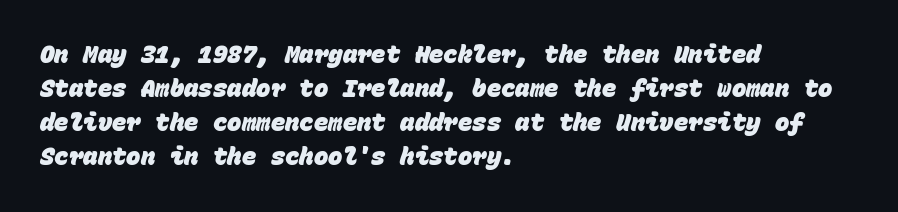
The image shows 24 px bold type; set left-aligned, normal line spacing (1.42x), normal letter spacing, not underlined.
